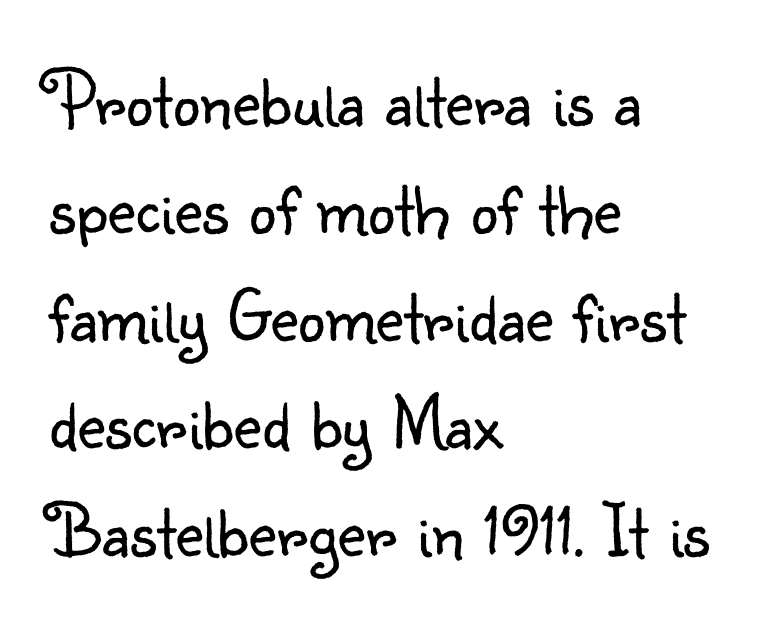
The image shows 77 px light sans-serif type, upright; set left-aligned, normal line spacing (1.4x), normal letter spacing, not underlined; low stroke contrast and a small x-height.
